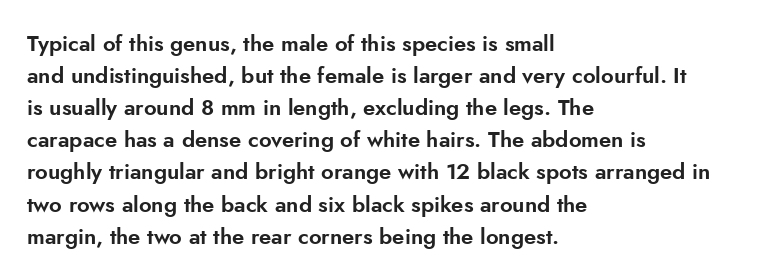
{"italic": "no", "underline": "no", "align": "left", "line_spacing": "normal", "line_spacing_ratio": 1.46, "letter_spacing": "normal", "letter_spacing_em": 0.0, "glyph_px": 22}
